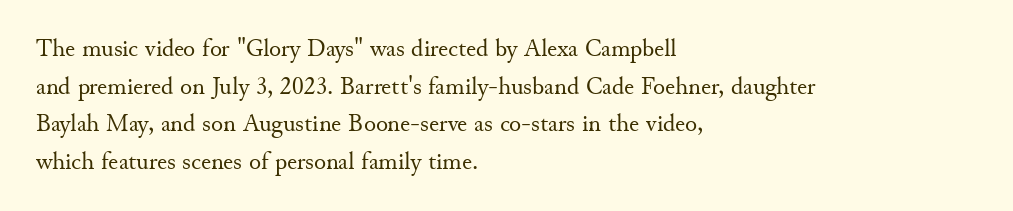
Q: Is the text bold? A: No.
Q: Is the text italic (slanted)? A: No, it is upright.
Q: Is the text underlined? A: No.
Q: How is the paragraph aligned? A: Left-aligned.
Q: Is the spacing between letters normal or unusually wide? A: Normal.
Q: Is the spacing between lines tight, normal or loose? A: Normal.
